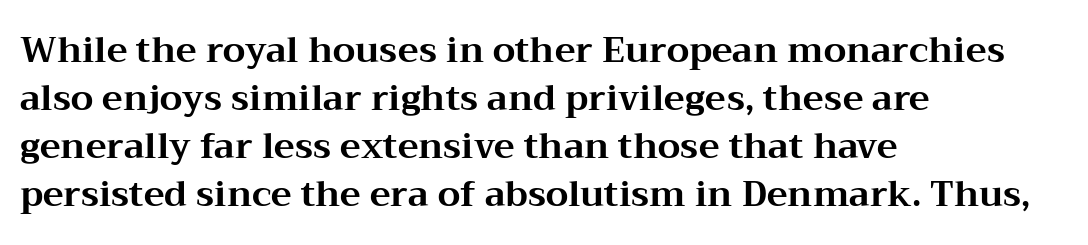
Decoration check: the copy has no underline. Examine the stroke ends and you'll spot serifs. The vertical gap from one line to the next is medium. The letters sit at their default tracking, neither squeezed nor spread. Unlike italic type, these characters show no tilt at all. The letters are bold, with thick, heavy strokes.
